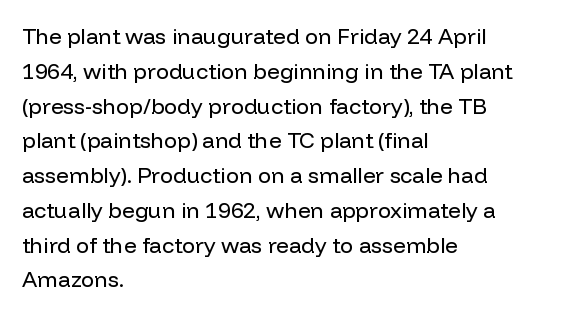
All the whitespace from short lines collects on the right. No extra tracking has been applied to these lines. Characters remain perfectly vertical along every line. The space beneath each line is pristine and unruled. Vertical stems look standard width or narrower in stroke.
